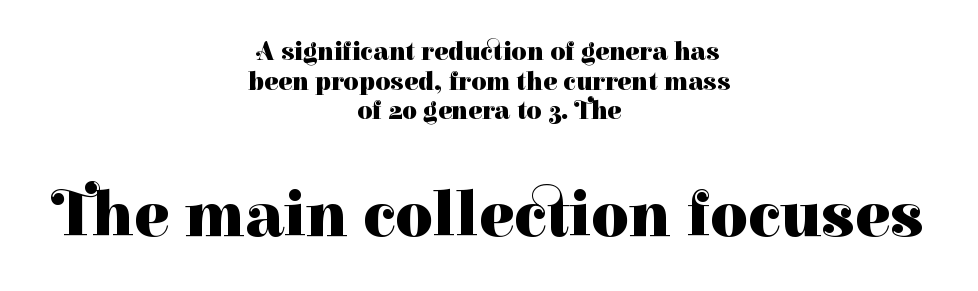
Q: Is the text bold? A: Yes.
Q: Is the text italic (slanted)? A: No, it is upright.
Q: Is the typeface a serif or a sans-serif typeface? A: Serif.
Q: Is the text underlined? A: No.
Q: How is the paragraph aligned? A: Centered.
Q: Is the spacing between letters normal or unusually wide? A: Normal.
Q: Is the spacing between lines tight, normal or loose? A: Tight.
Q: Which block of text is set in a larger size, the first (top) or the second (bottom)? A: The second (bottom) one.
Q: Width (condensed, normal, or wide)? A: Normal.
Q: Stroke contrast? A: High.
Q: x-height? A: Medium.
Q: Monospaced? A: No.
